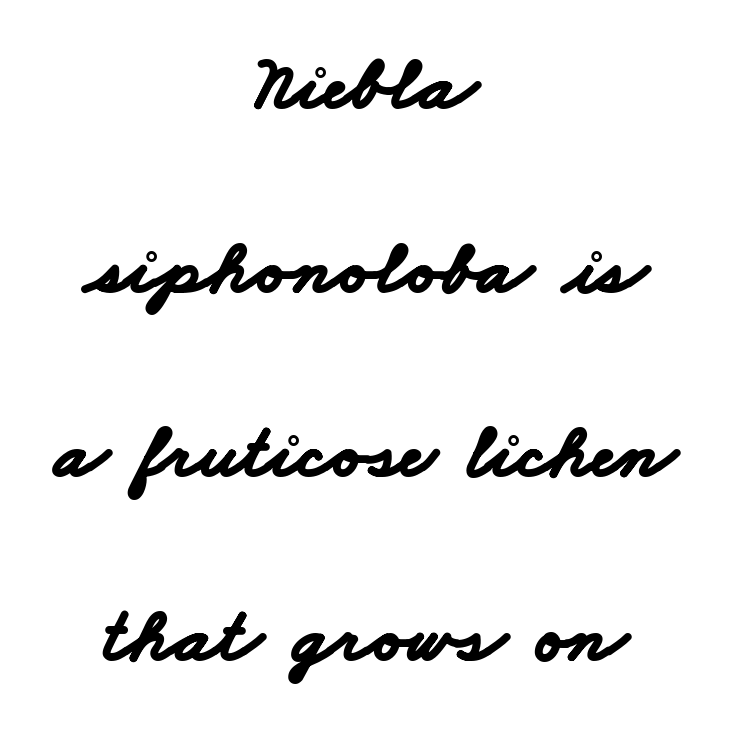
The image shows 78 px bold, wide sans-serif type; set centered, loose line spacing (2.36x), normal letter spacing, not underlined; low stroke contrast and a small x-height.
